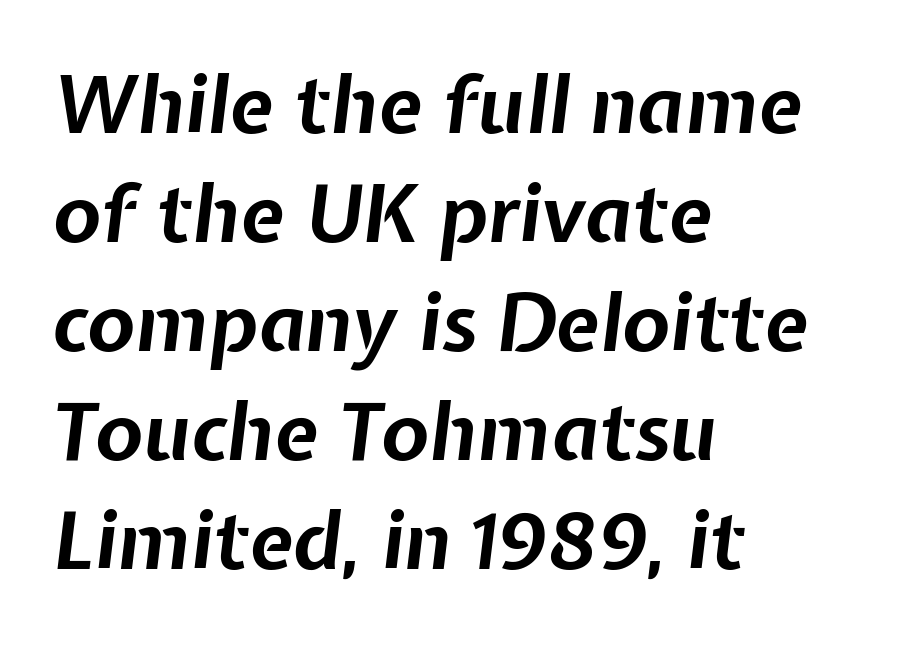
The string is rendered with underlining switched off. Posture: slanted. The face used here is proportionally spaced, like ordinary book or web type. Typeset ragged right — the left edge is the straight one. What's the leading like? Ordinary, nothing unusual.
